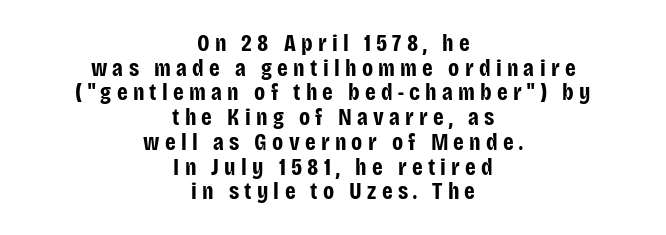
{"italic": "no", "bold": "yes", "underline": "no", "align": "center", "line_spacing": "tight", "line_spacing_ratio": 1.03, "letter_spacing": "wide", "letter_spacing_em": 0.22, "glyph_px": 24}
